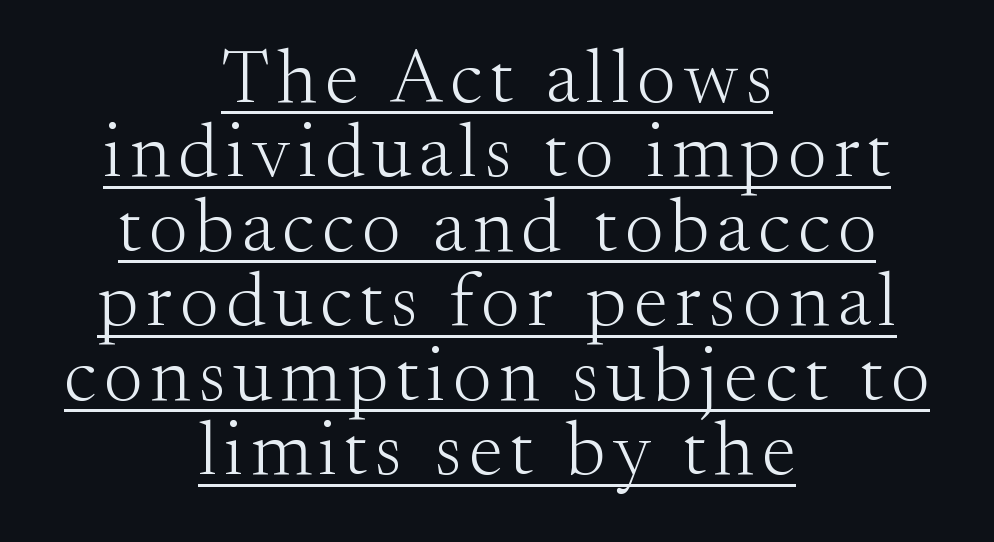
Q: Is the text bold? A: No.
Q: Is the text italic (slanted)? A: No, it is upright.
Q: Is the typeface a serif or a sans-serif typeface? A: Serif.
Q: Is the text underlined? A: Yes.
Q: How is the paragraph aligned? A: Centered.
Q: Is the spacing between lines tight, normal or loose? A: Tight.
Q: Width (condensed, normal, or wide)? A: Normal.
Q: Stroke contrast? A: Medium.
Q: x-height? A: Small.
Q: Monospaced? A: No.
